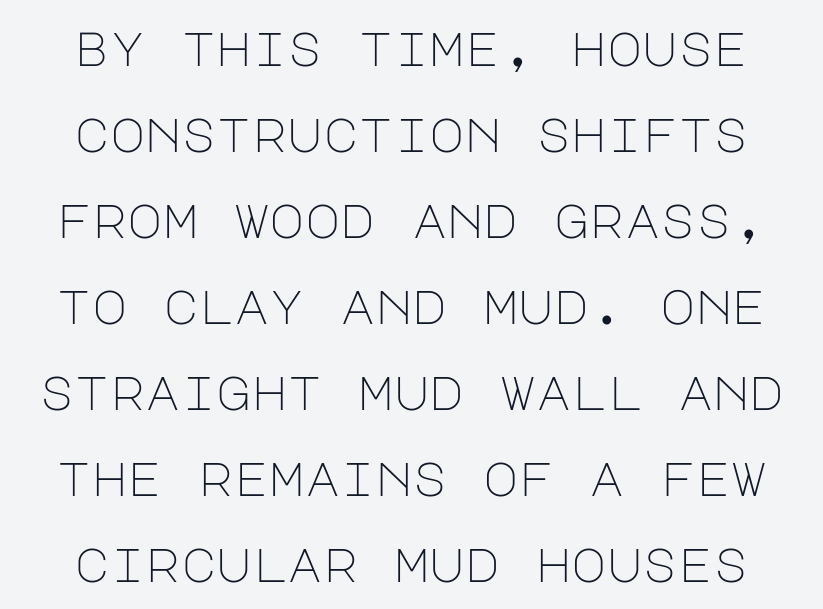
The image shows 48 px light sans-serif type, upright; set line spacing 1.79x, normal letter spacing, not underlined; low stroke contrast and a large x-height.
